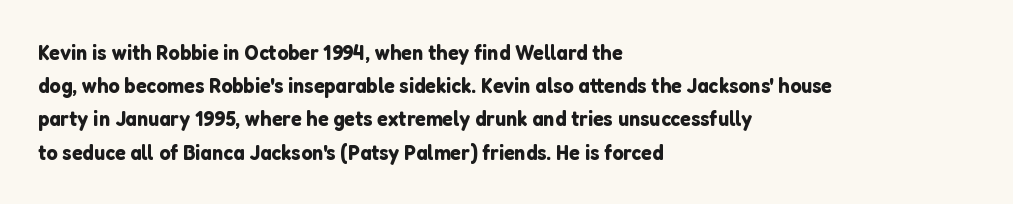
The image shows 22 px text type, upright; set left-aligned, normal line spacing (1.51x), normal letter spacing, not underlined.
